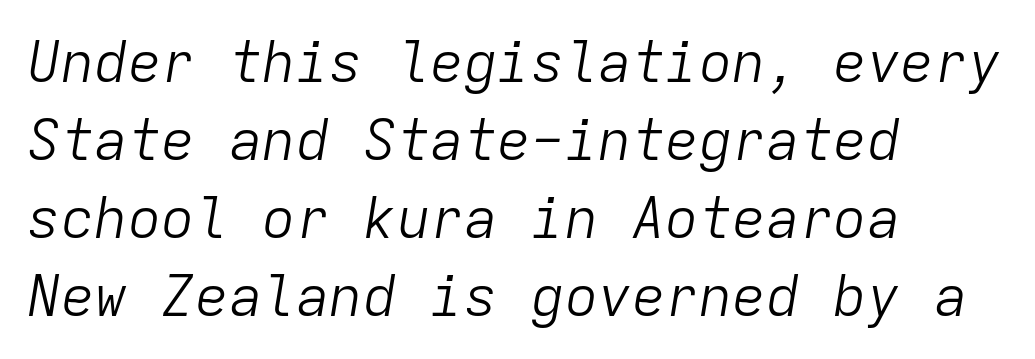
{"italic": "yes", "lean": "right", "slant_degrees": 9, "bold": "no", "weight": "light", "width": "normal", "stroke_contrast": "low", "x_height": "medium", "monospaced": "yes", "underline": "no", "align": "left", "line_spacing": "normal", "line_spacing_ratio": 1.39, "letter_spacing": "normal", "letter_spacing_em": 0.0, "glyph_px": 56}
